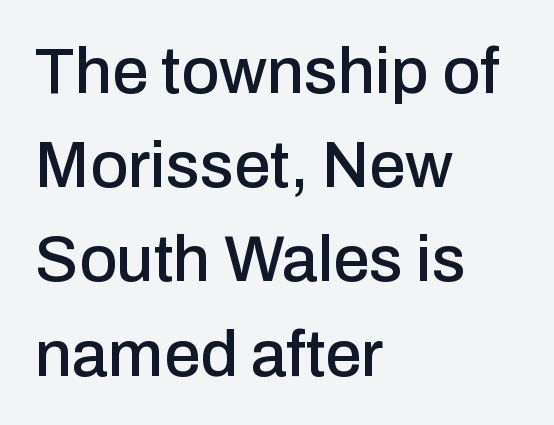
No word sits above an underline. The typeface chosen for these lines omits serifs. Italic? Not at all — the glyphs are vertical. These lines are rendered in a variable-pitch font. The lines are quadded left.
